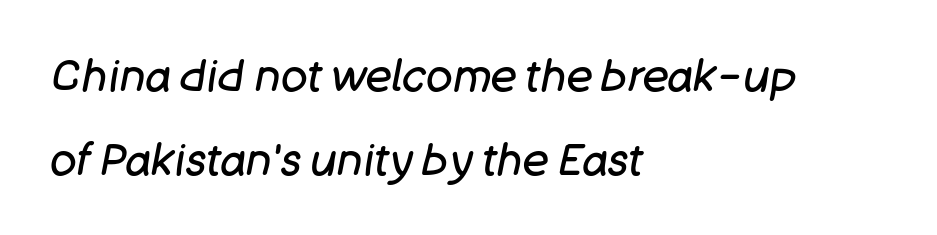
The image shows 44 px regular-weight type, italic (leaning right); set left-aligned, loose line spacing (1.92x), normal letter spacing, not underlined; low stroke contrast and a large x-height.
